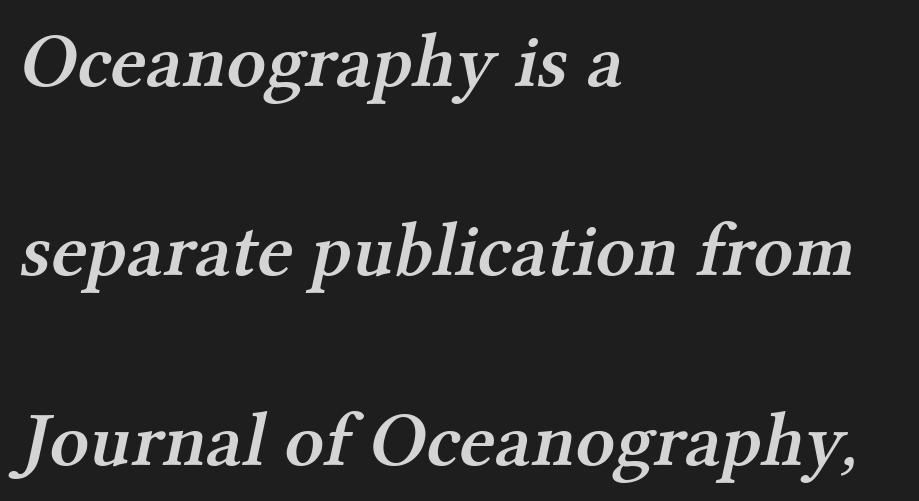
The image shows 77 px semibold serif type; set left-aligned, loose line spacing (2.46x), normal letter spacing, not underlined; medium stroke contrast and a medium x-height.
